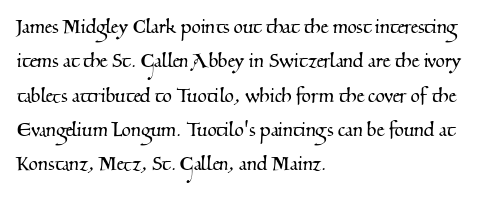
Q: Is the text underlined? A: No.
Q: How is the paragraph aligned? A: Left-aligned.
Q: Is the spacing between letters normal or unusually wide? A: Normal.
Q: Is the spacing between lines tight, normal or loose? A: Normal.
